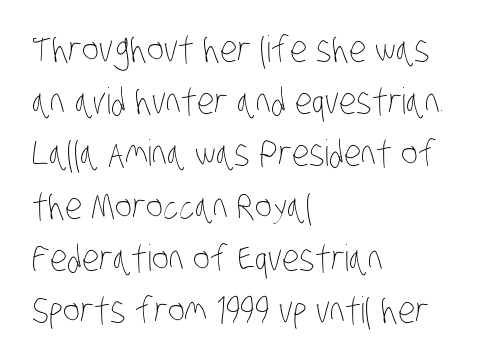
The image shows 36 px thin, condensed type; set left-aligned, normal line spacing (1.45x), normal letter spacing, not underlined; low stroke contrast and a large x-height.
